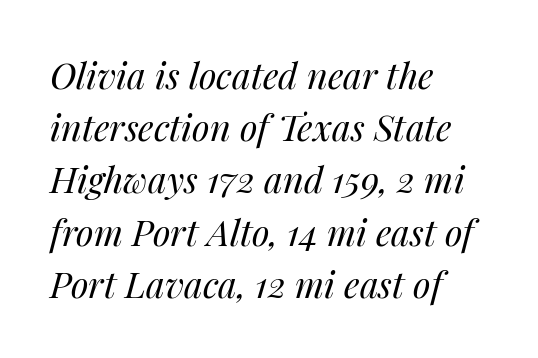
The block of text has a typical density, with ordinary space between rows. The specimen omits any rule beneath the text block's lines. Leftover space on each line is placed entirely after the last word. An italicized treatment has been applied to the whole sample. Does extra space separate the letters? No, they use regular spacing.
